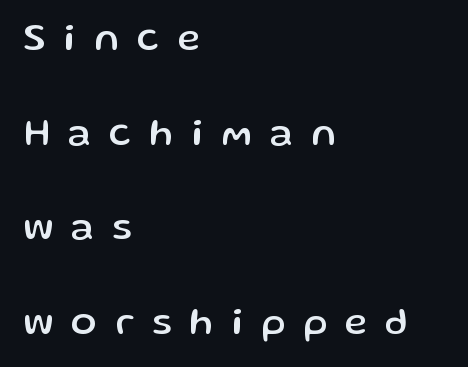
{"serif": "no", "italic": "no", "width": "normal", "stroke_contrast": "low", "x_height": "medium", "monospaced": "no", "underline": "no", "align": "left", "line_spacing": "loose", "line_spacing_ratio": 2.49, "letter_spacing": "wide", "letter_spacing_em": 0.49, "glyph_px": 38}
